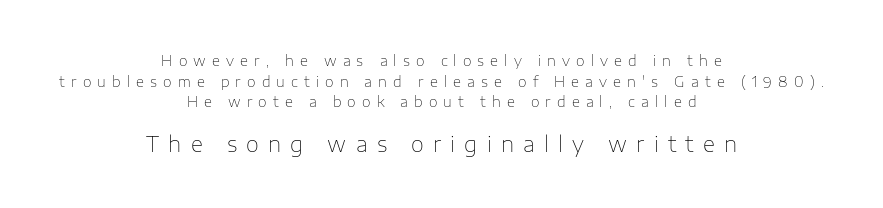
{"italic": "no", "bold": "no", "underline": "no", "align": "center", "line_spacing": "normal", "line_spacing_ratio": 1.47, "letter_spacing": "wide", "letter_spacing_em": 0.44, "larger_block": "second", "size_ratio": 1.5, "glyph_px": 21}
